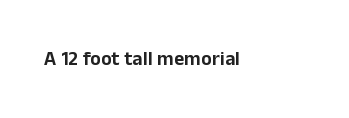
{"italic": "no", "underline": "no", "align": "left", "letter_spacing": "normal", "letter_spacing_em": 0.0, "glyph_px": 20}
